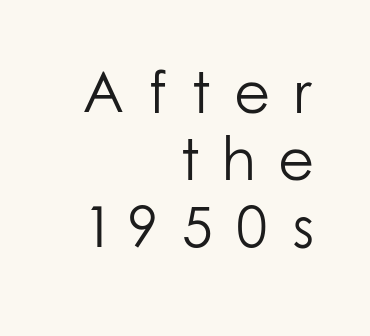
Q: Is the text bold? A: No.
Q: Is the text italic (slanted)? A: No, it is upright.
Q: Is the typeface a serif or a sans-serif typeface? A: Sans-serif.
Q: Is the text underlined? A: No.
Q: How is the paragraph aligned? A: Right-aligned.
Q: Is the spacing between letters normal or unusually wide? A: Unusually wide.
Q: Is the spacing between lines tight, normal or loose? A: Tight.
Q: Width (condensed, normal, or wide)? A: Normal.
Q: Stroke contrast? A: Low.
Q: x-height? A: Medium.
Q: Monospaced? A: No.
